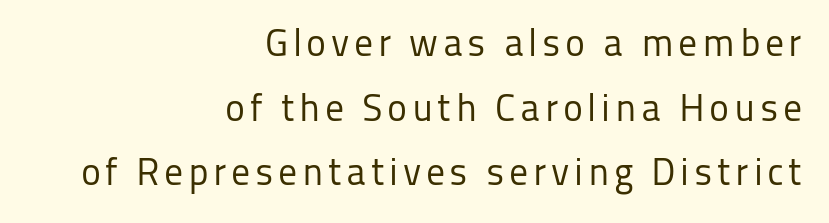
{"serif": "no", "italic": "no", "bold": "no", "weight": "regular", "width": "normal", "stroke_contrast": "low", "x_height": "medium", "monospaced": "no", "underline": "no", "align": "right", "line_spacing": "normal", "line_spacing_ratio": 1.7, "glyph_px": 38}
